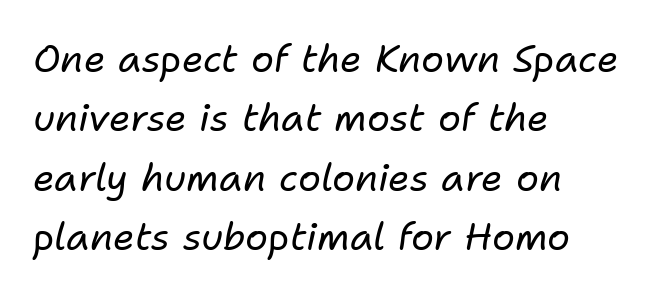
Whoever set this chose a conventional vertical rhythm. Varying glyph widths throughout — classic text-font behaviour. The characters are drawn with everyday or finer stroke widths. Left-aligned paragraph, ragged on the right. Underlining? Definitely not there. The passage shown has conventional tracking throughout.
